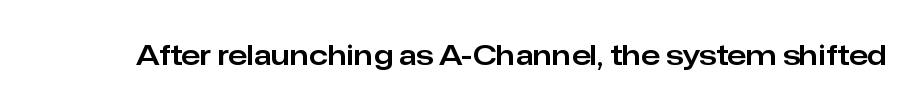
Tracking here is standard; glyphs follow each other at the usual distance. You can tell it's not italic because the verticals are truly vertical. Typographically, this falls in the sans-serif category. The letters advance in unequal steps, a hallmark of proportional type. No word sits above an underline.
